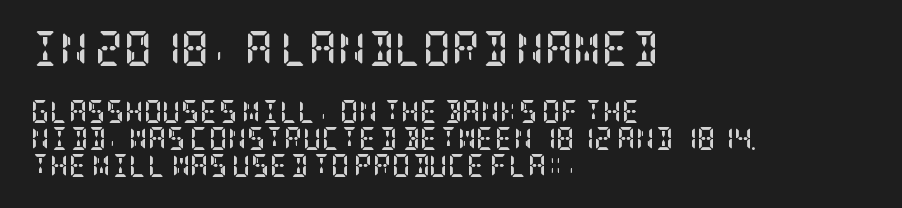
{"serif": "yes", "italic": "no", "bold": "yes", "weight": "semibold", "width": "condensed", "stroke_contrast": "low", "x_height": "large", "underline": "no", "align": "left", "line_spacing_ratio": 1.17, "letter_spacing": "normal", "letter_spacing_em": 0.0, "larger_block": "first", "size_ratio": 1.52, "glyph_px": 35}
